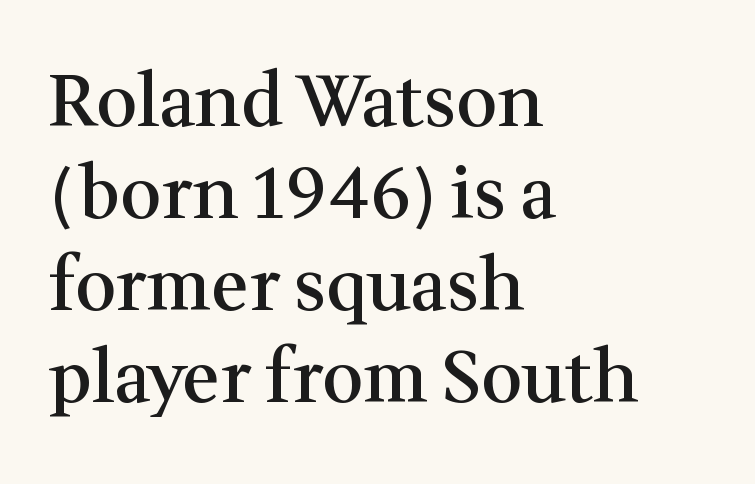
{"serif": "yes", "italic": "no", "bold": "semi", "weight": "semibold", "width": "normal", "stroke_contrast": "medium", "x_height": "medium", "monospaced": "no", "underline": "no", "align": "left", "line_spacing": "normal", "line_spacing_ratio": 1.28, "letter_spacing": "normal", "letter_spacing_em": 0.0, "glyph_px": 72}
